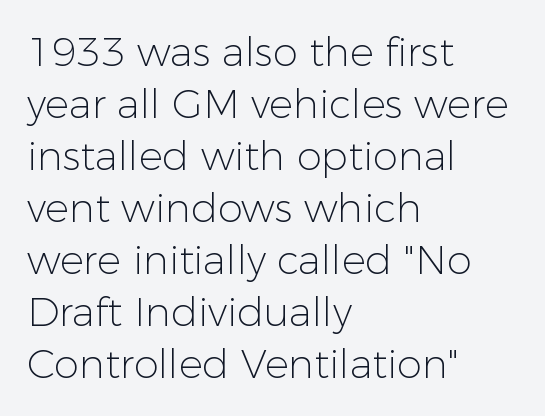
The image shows 40 px light sans-serif type, upright; set left-aligned, normal line spacing (1.3x), normal letter spacing, not underlined; low stroke contrast and a medium x-height.
